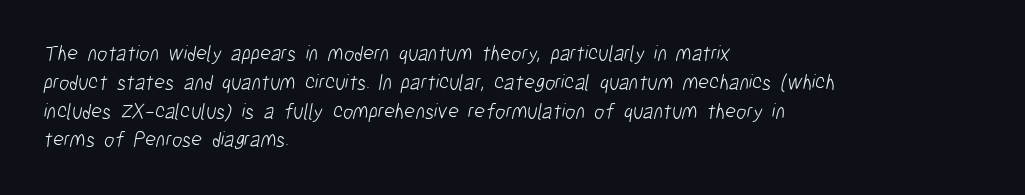
{"bold": "no", "underline": "no", "align": "left", "line_spacing": "normal", "line_spacing_ratio": 1.37, "letter_spacing": "normal", "letter_spacing_em": 0.0, "glyph_px": 21}
